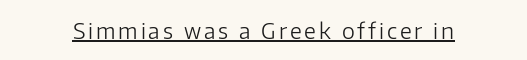
The image shows 22 px text type, upright; set underlined.
